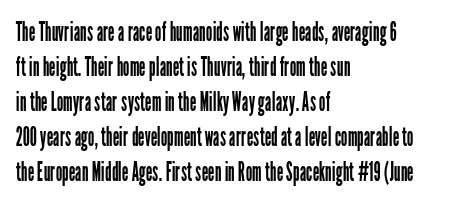
The image shows 26 px text type, upright; set left-aligned, normal line spacing (1.35x), normal letter spacing, not underlined.
